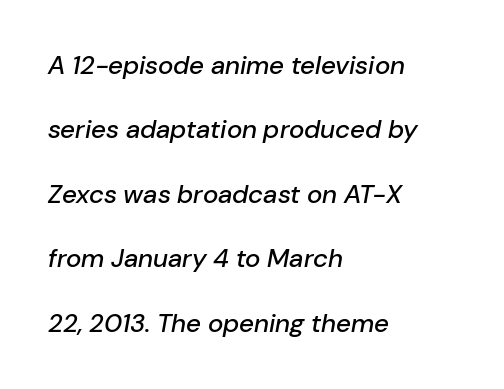
In terms of letterspacing, this is plain default setting. No word sits above an underline. It's the slanting kind of type. The line-height multiplier appears high, well above default.
